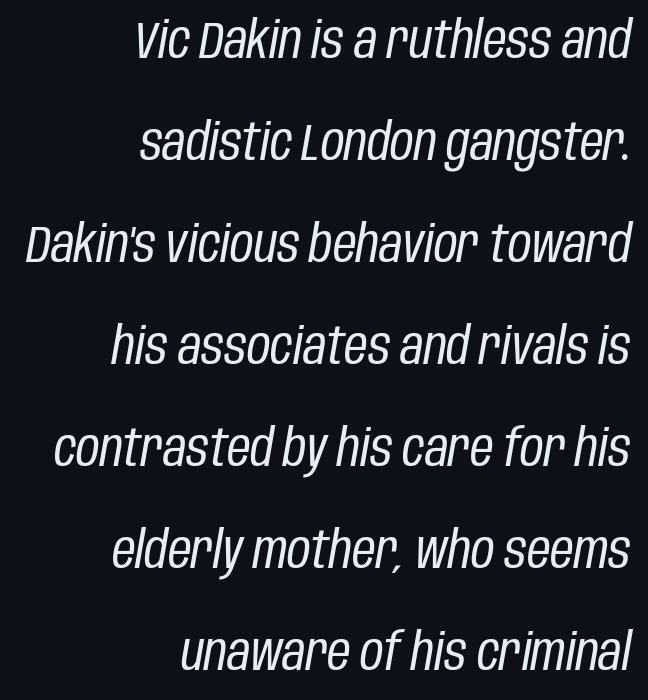
{"italic": "yes", "lean": "right", "slant_degrees": 10, "bold": "no", "weight": "regular", "width": "condensed", "stroke_contrast": "low", "x_height": "large", "monospaced": "no", "underline": "no", "align": "right", "line_spacing": "loose", "line_spacing_ratio": 2.0, "letter_spacing": "normal", "letter_spacing_em": 0.0, "glyph_px": 51}
